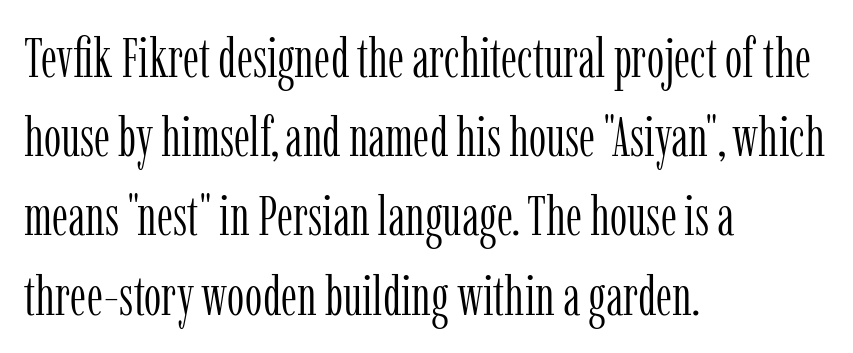
A typesetter would call this zero additional tracking. The lines in this sample share a left origin and differ only in where they stop. The designer went with a serif here, giving each stem small feet. The weight tops out at a normal text grade. Does the lettering tilt? It doesn't — this is upright. The vertical gap from one line to the next is medium.
